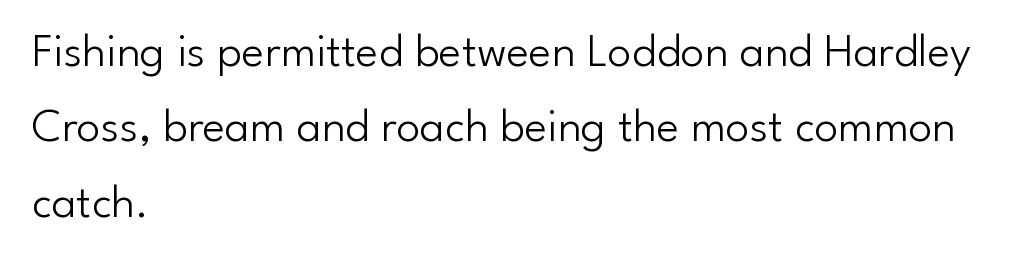
The image shows 48 px light sans-serif type, upright; set left-aligned, normal line spacing (1.57x), normal letter spacing, not underlined; low stroke contrast and a small x-height.
